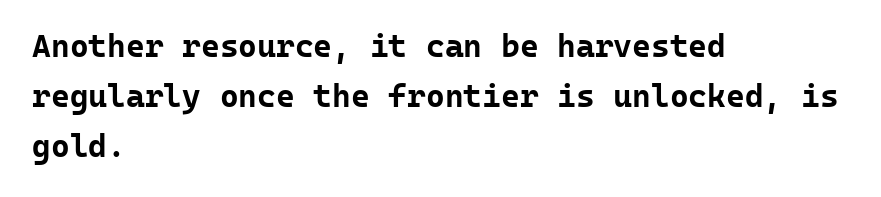
{"serif": "no", "italic": "no", "bold": "yes", "weight": "bold", "width": "normal", "stroke_contrast": "low", "x_height": "medium", "monospaced": "yes", "underline": "no", "align": "left", "line_spacing": "normal", "line_spacing_ratio": 1.56, "letter_spacing": "normal", "letter_spacing_em": 0.0, "glyph_px": 32}
